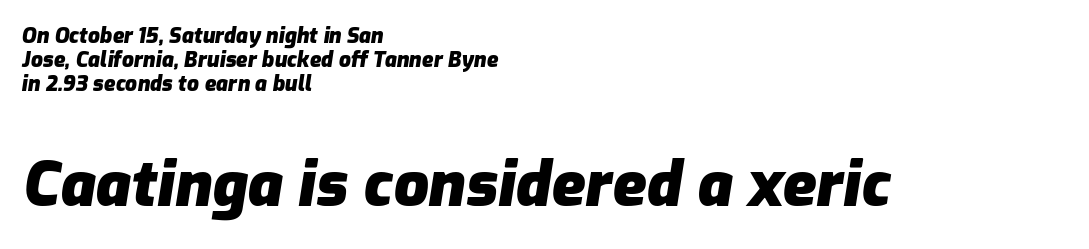
The image shows 62 px heavy type, italic (leaning right); set left-aligned, tight line spacing (1.15x), normal letter spacing, not underlined; the second (bottom) block is 2.95x larger; low stroke contrast and a medium x-height.
